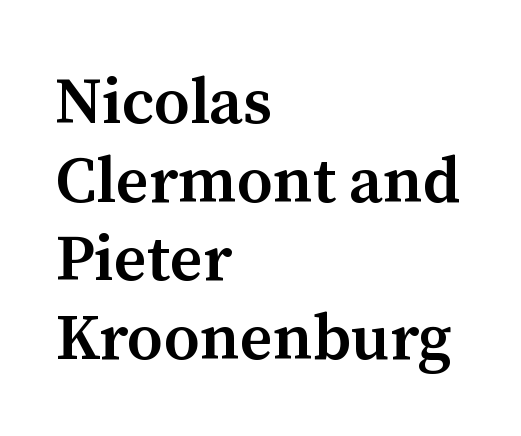
The image shows 65 px semibold serif type, upright; set left-aligned, line spacing 1.21x, normal letter spacing, not underlined; medium stroke contrast and a medium x-height.
